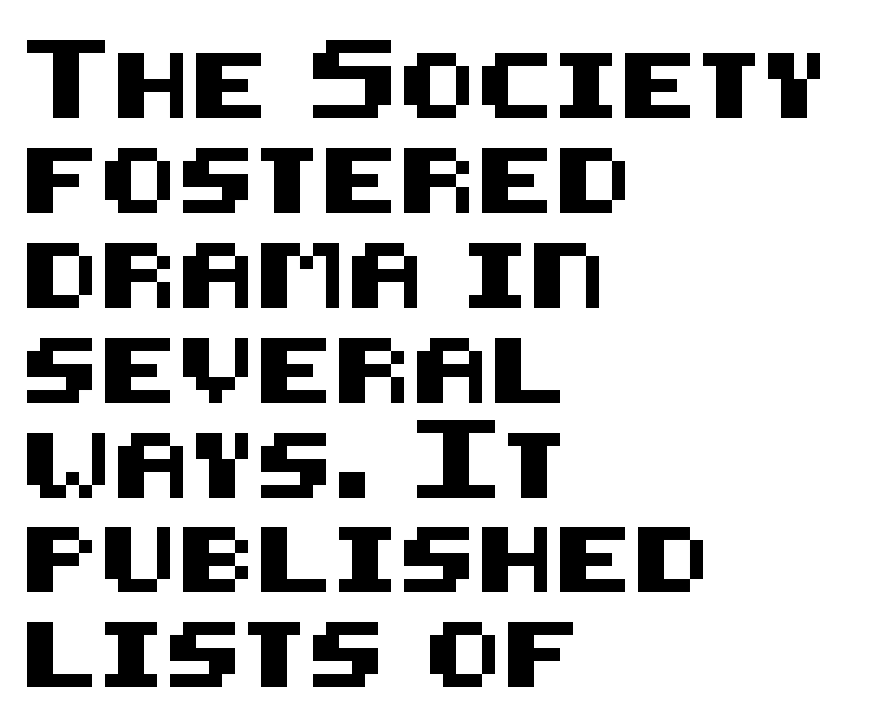
Every character sits straight up, as roman type does. Horizontally, the lines are justified to the leading edge only. A clean baseline with only descenders dipping below it. The text was rendered using a sans face with plain stroke endings. Nobody touched the tracking dial on this one.
